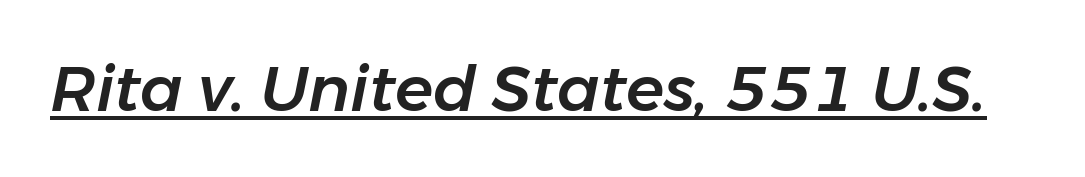
Q: Is the text italic (slanted)? A: Yes, it leans right by about 11 degrees.
Q: Is the text underlined? A: Yes.
Q: Is the spacing between letters normal or unusually wide? A: Normal.
Q: Width (condensed, normal, or wide)? A: Normal.
Q: Stroke contrast? A: Low.
Q: x-height? A: Medium.
Q: Monospaced? A: No.
